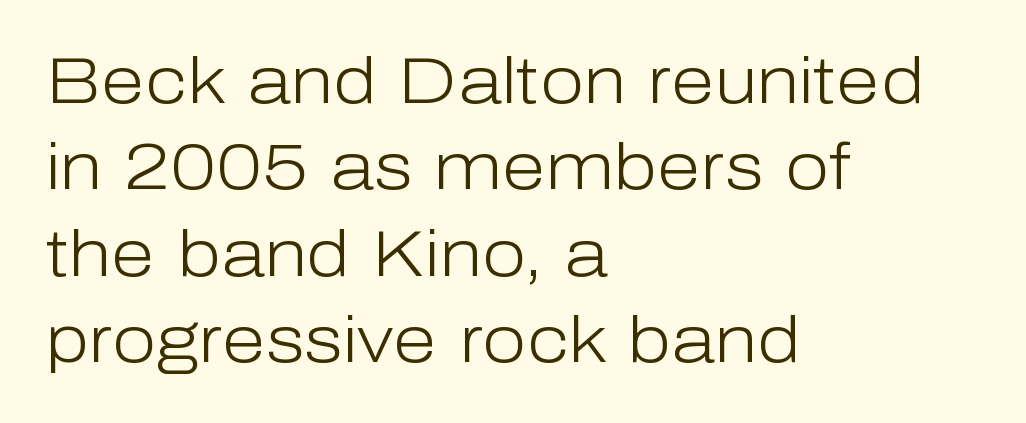
{"serif": "no", "italic": "no", "bold": "no", "weight": "light", "width": "normal", "stroke_contrast": "low", "x_height": "medium", "monospaced": "no", "underline": "no", "align": "left", "line_spacing": "normal", "line_spacing_ratio": 1.35, "letter_spacing": "normal", "letter_spacing_em": 0.0, "glyph_px": 64}
